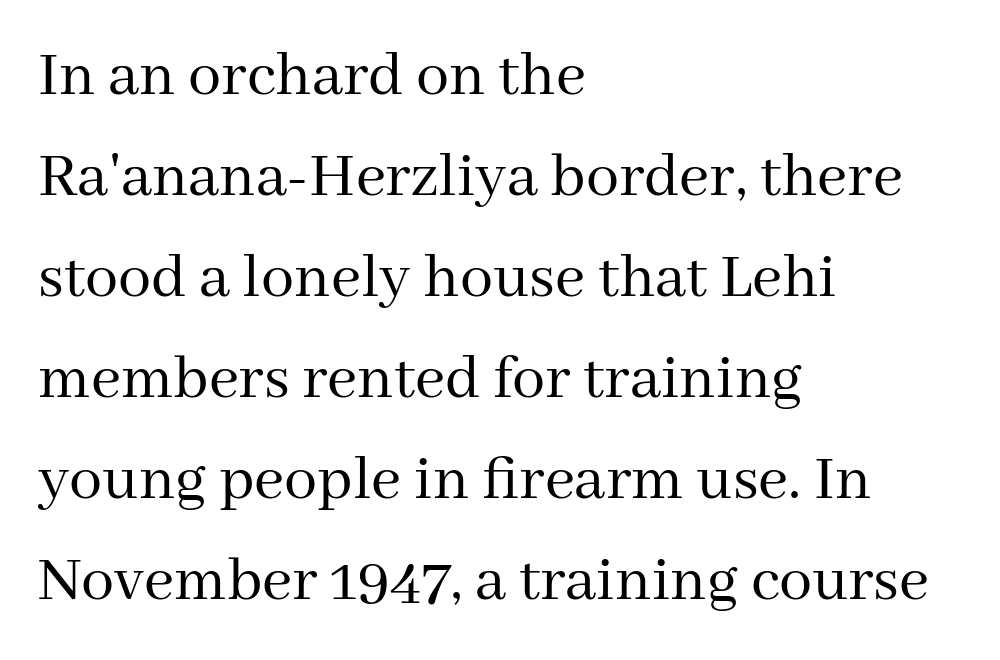
The font's upright variant was chosen for this text. Letters rest on an invisible, unmarked baseline. The text was rendered using a seriffed face with decorative stroke endings. Does the copy run flush right? No — it runs flush left. Is this a fixed-width face? No — the glyphs have proportional, varying widths.
